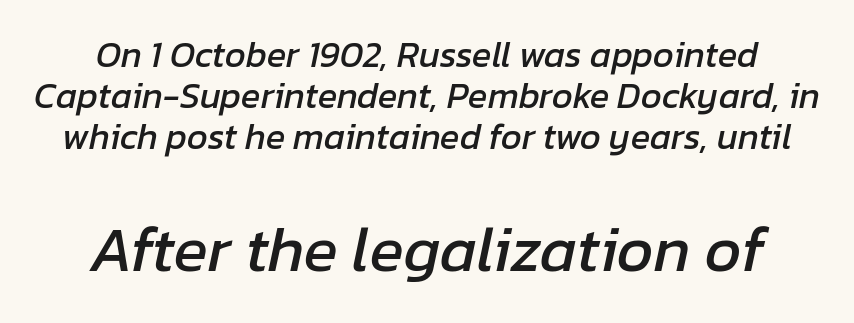
Line spacing here is tight. Is this a fixed-width face? No — the glyphs have proportional, varying widths. The following chunk of copy outweighs the initial chunk in type size. Alignment: centered. The lettering tilts uniformly, giving the passage an italic look.
